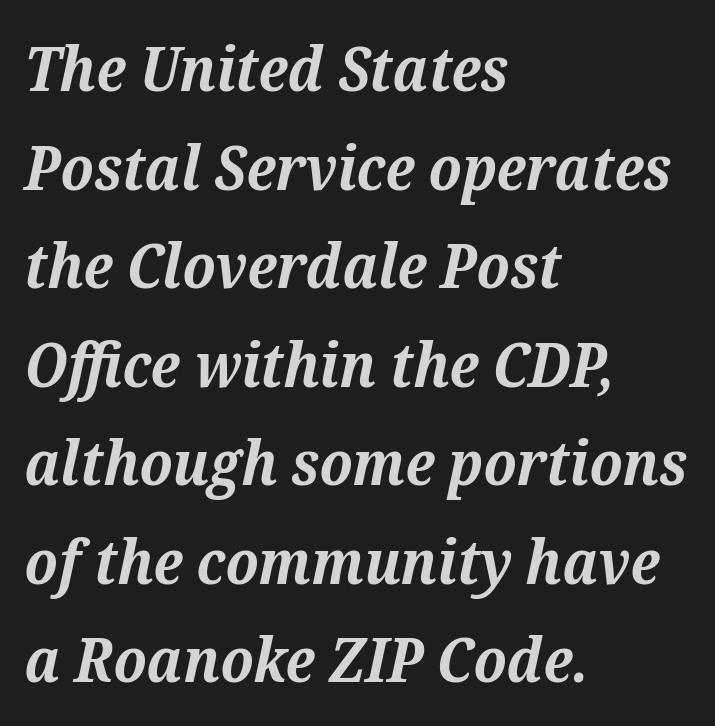
The image shows 62 px bold serif type, italic (leaning right); set left-aligned, normal line spacing (1.59x), normal letter spacing, not underlined; medium stroke contrast and a medium x-height.
